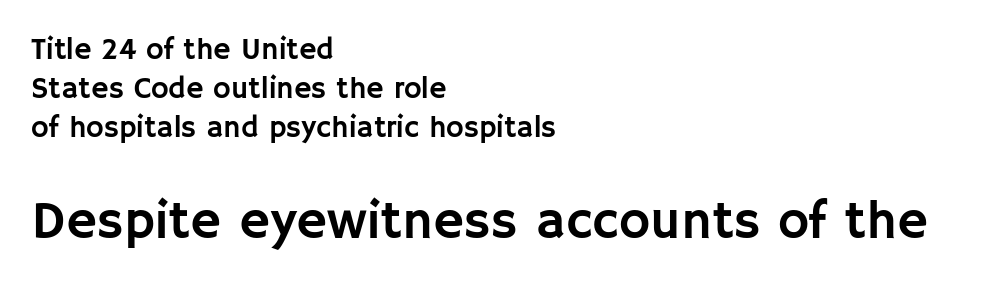
{"serif": "no", "italic": "no", "width": "normal", "stroke_contrast": "low", "x_height": "large", "monospaced": "no", "underline": "no", "align": "left", "line_spacing": "normal", "line_spacing_ratio": 1.3, "letter_spacing": "normal", "letter_spacing_em": 0.0, "larger_block": "second", "size_ratio": 1.77, "glyph_px": 53}
